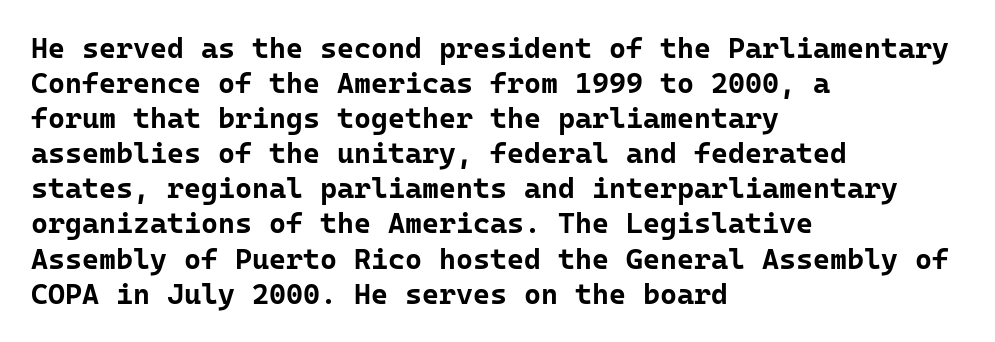
{"serif": "no", "italic": "no", "bold": "yes", "weight": "bold", "width": "normal", "stroke_contrast": "low", "x_height": "medium", "monospaced": "yes", "underline": "no", "align": "left", "line_spacing_ratio": 1.21, "letter_spacing": "normal", "letter_spacing_em": 0.0, "glyph_px": 29}
